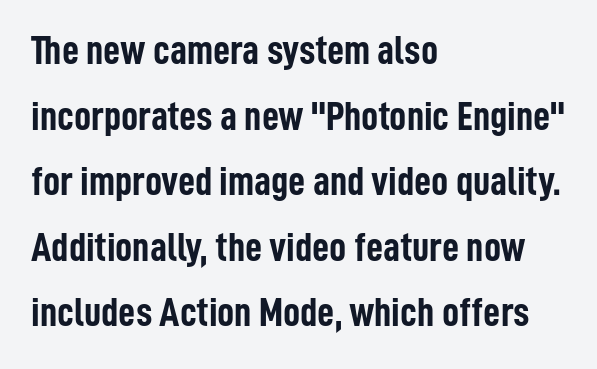
{"serif": "no", "italic": "no", "bold": "yes", "weight": "semibold", "width": "condensed", "stroke_contrast": "low", "x_height": "medium", "monospaced": "no", "underline": "no", "align": "left", "line_spacing": "normal", "line_spacing_ratio": 1.56, "letter_spacing": "normal", "letter_spacing_em": 0.0, "glyph_px": 42}
